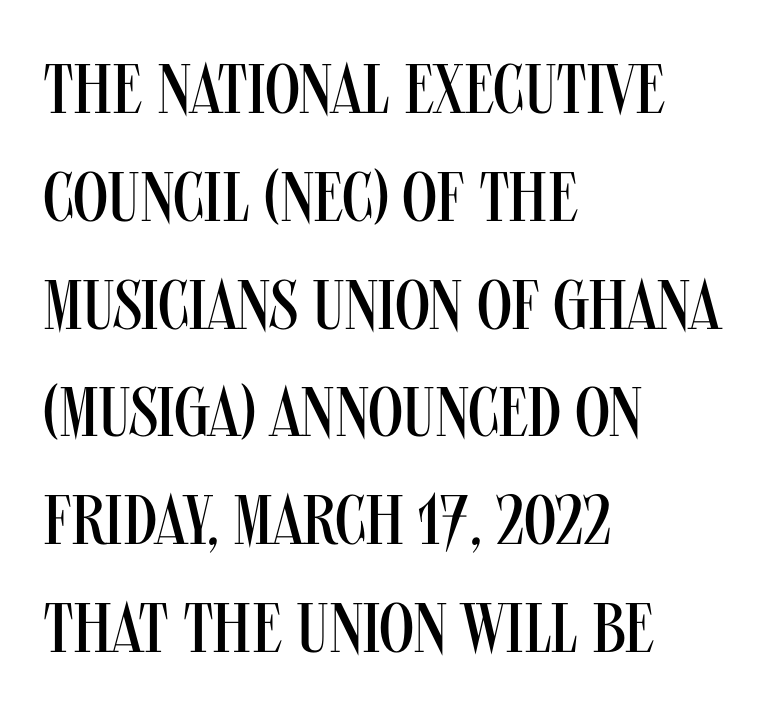
{"serif": "no", "italic": "no", "bold": "no", "weight": "regular", "width": "condensed", "stroke_contrast": "medium", "x_height": "large", "monospaced": "no", "underline": "no", "align": "left", "line_spacing": "normal", "line_spacing_ratio": 1.54, "letter_spacing": "normal", "letter_spacing_em": 0.0, "glyph_px": 70}
